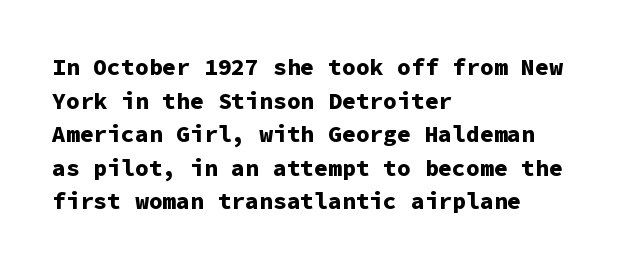
Each line starts at the same left margin while the right side varies. One glance says typical: line gaps are just what's usual. Nope, not italic — everything's standing straight. Plenty of ink on the page — the face is bold.
